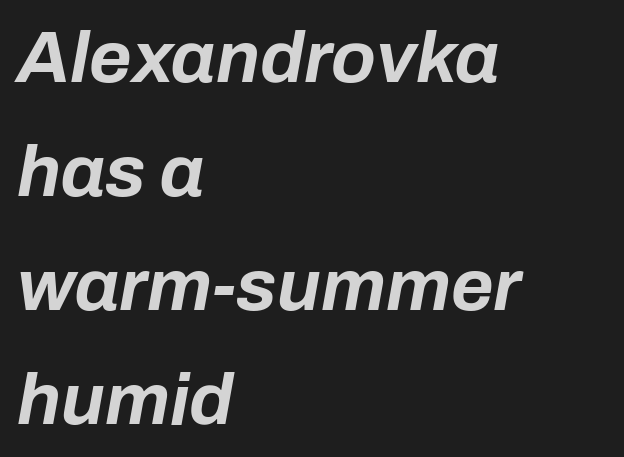
Q: Is the text bold? A: Yes.
Q: Is the text italic (slanted)? A: Yes, it leans right by about 10 degrees.
Q: Is the text underlined? A: No.
Q: How is the paragraph aligned? A: Left-aligned.
Q: Is the spacing between letters normal or unusually wide? A: Normal.
Q: Is the spacing between lines tight, normal or loose? A: Normal.
Q: Width (condensed, normal, or wide)? A: Normal.
Q: Stroke contrast? A: Low.
Q: x-height? A: Medium.
Q: Monospaced? A: No.
